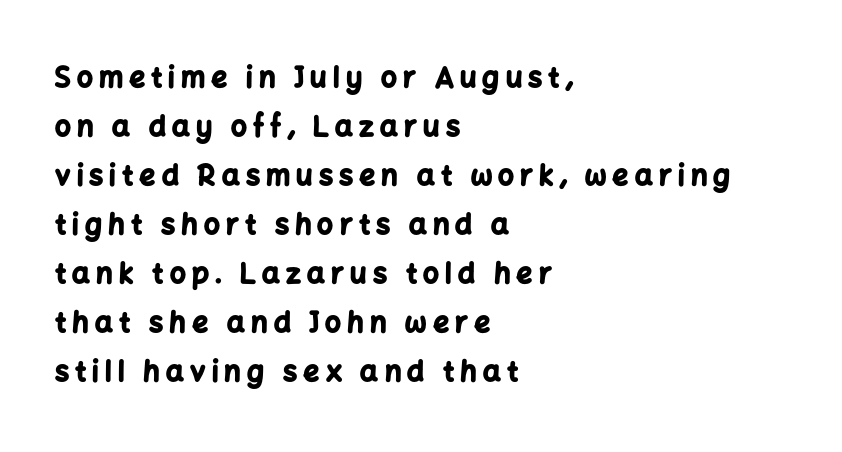
{"serif": "no", "italic": "no", "bold": "yes", "weight": "bold", "width": "normal", "stroke_contrast": "low", "x_height": "medium", "monospaced": "no", "underline": "no", "align": "left", "line_spacing_ratio": 1.75, "letter_spacing": "wide", "letter_spacing_em": 0.22, "glyph_px": 28}
